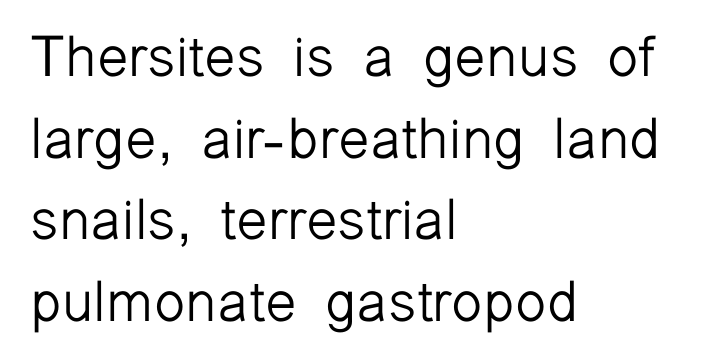
Q: Is the text bold? A: No.
Q: Is the text italic (slanted)? A: No, it is upright.
Q: Is the typeface a serif or a sans-serif typeface? A: Sans-serif.
Q: Is the text underlined? A: No.
Q: How is the paragraph aligned? A: Left-aligned.
Q: Is the spacing between letters normal or unusually wide? A: Normal.
Q: Is the spacing between lines tight, normal or loose? A: Normal.
Q: Width (condensed, normal, or wide)? A: Normal.
Q: Stroke contrast? A: Low.
Q: x-height? A: Medium.
Q: Monospaced? A: No.
